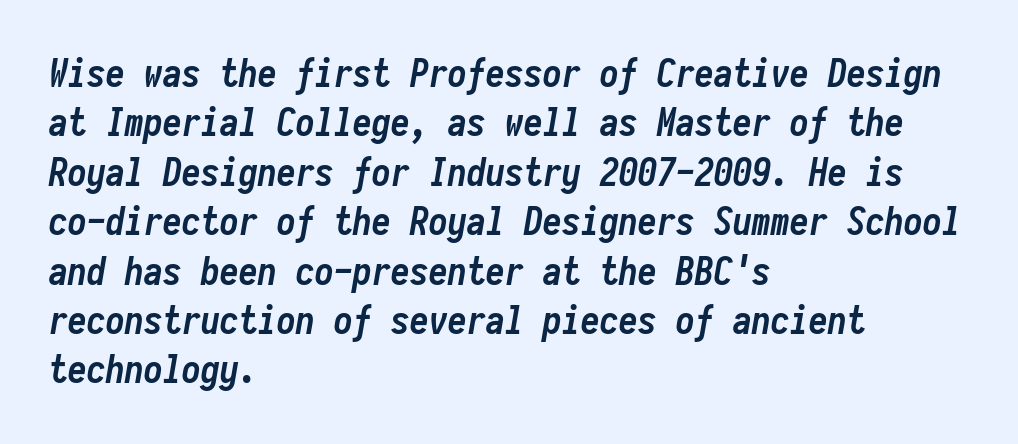
The gaps between neighbouring characters are ordinary and unremarkable. These lines sit exactly where default settings would place them. The baseline area is clear. Spacing verdict: monospaced, one width for all characters. One-word summary of the alignment: left.
